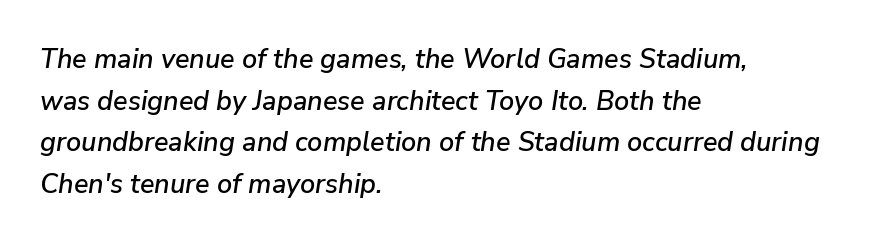
The image shows 27 px text type, italic (leaning right); set left-aligned, normal line spacing (1.54x), normal letter spacing, not underlined.
